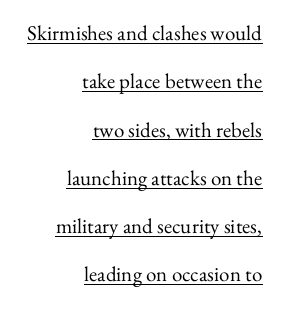
Q: Is the text bold? A: No.
Q: Is the text italic (slanted)? A: No, it is upright.
Q: Is the text underlined? A: Yes.
Q: How is the paragraph aligned? A: Right-aligned.
Q: Is the spacing between letters normal or unusually wide? A: Normal.
Q: Is the spacing between lines tight, normal or loose? A: Loose.
